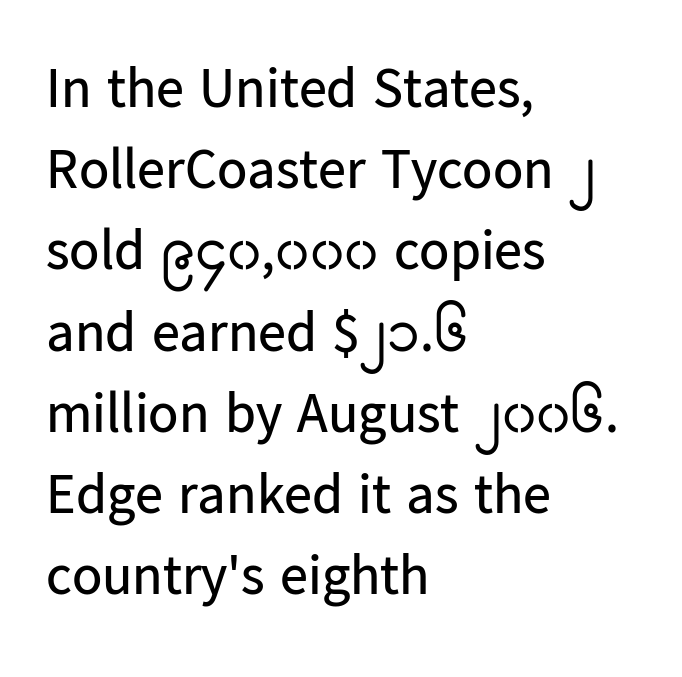
Q: Is the text bold? A: No.
Q: Is the text italic (slanted)? A: No, it is upright.
Q: Is the typeface a serif or a sans-serif typeface? A: Sans-serif.
Q: Is the text underlined? A: No.
Q: How is the paragraph aligned? A: Left-aligned.
Q: Is the spacing between letters normal or unusually wide? A: Normal.
Q: Is the spacing between lines tight, normal or loose? A: Normal.
Q: Width (condensed, normal, or wide)? A: Normal.
Q: Stroke contrast? A: Low.
Q: x-height? A: Medium.
Q: Monospaced? A: No.
